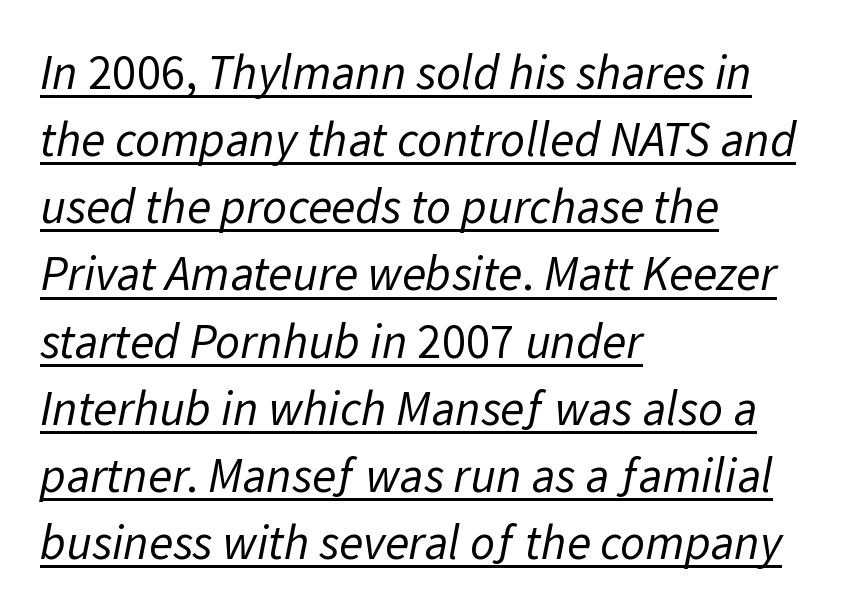
One-word summary of the alignment: left. The rendering uses a moderate line-height, typical for paragraphs. The font is comparable to plain body text, perhaps lighter. This is underlined copy, the kind a proofreader might mark for attention. Grotesque or geometric, the face here clearly has no serifs. Think of a printed novel: that variable character pitch is what you see here.
